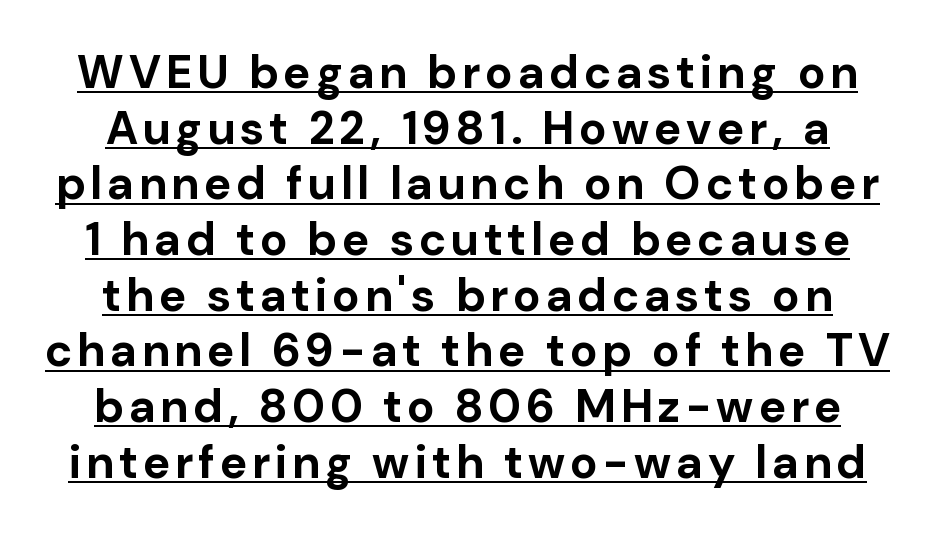
Q: Is the text bold? A: Yes.
Q: Is the text italic (slanted)? A: No, it is upright.
Q: Is the typeface a serif or a sans-serif typeface? A: Sans-serif.
Q: Is the text underlined? A: Yes.
Q: Width (condensed, normal, or wide)? A: Normal.
Q: Stroke contrast? A: Low.
Q: x-height? A: Medium.
Q: Monospaced? A: No.
